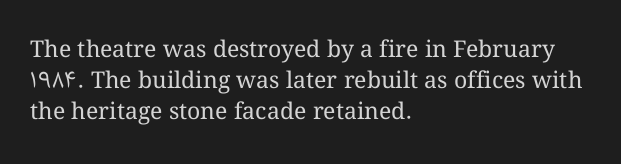
The image shows 23 px text type, upright; set left-aligned, normal line spacing (1.35x), normal letter spacing, not underlined.
